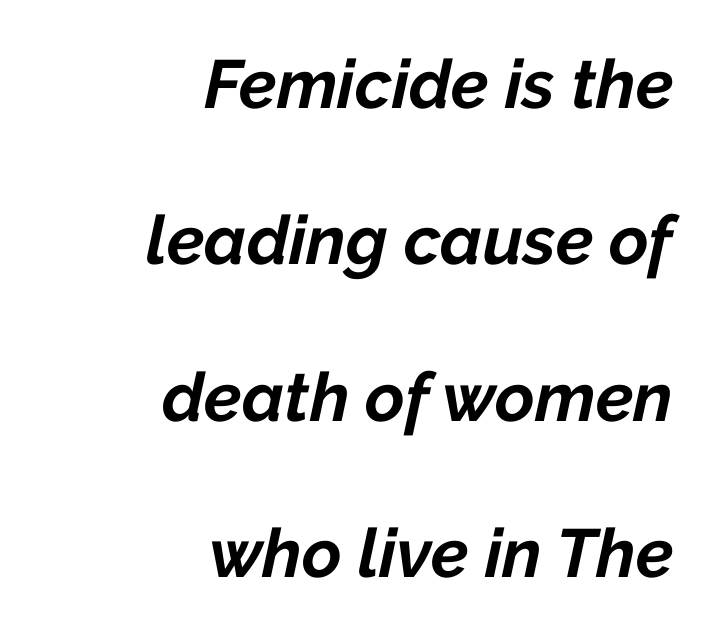
The image shows 68 px bold type, italic (leaning right); set right-aligned, loose line spacing (2.3x), normal letter spacing, not underlined; low stroke contrast and a medium x-height.
